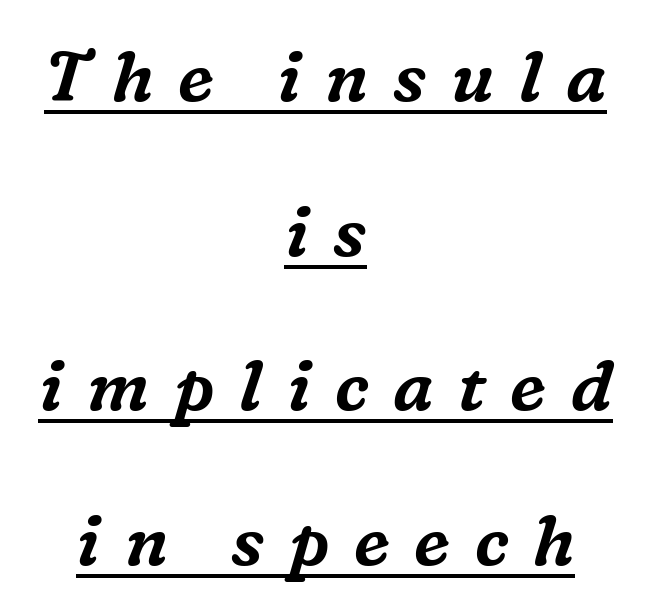
{"serif": "yes", "italic": "yes", "lean": "right", "slant_degrees": 16, "width": "normal", "stroke_contrast": "medium", "x_height": "medium", "monospaced": "no", "underline": "yes", "align": "center", "line_spacing": "loose", "line_spacing_ratio": 2.21, "letter_spacing": "wide", "letter_spacing_em": 0.35, "glyph_px": 70}
